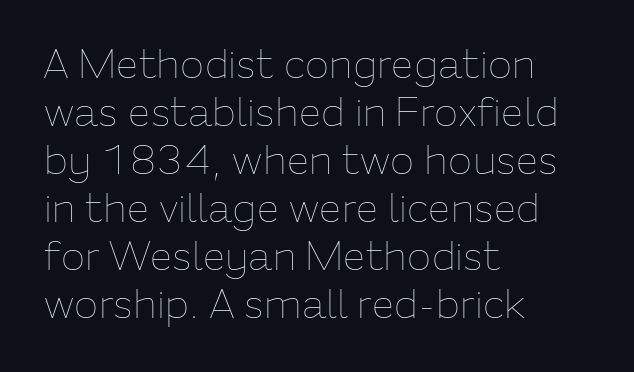
Counters stay open thanks to moderate or lighter strokes. Short note: letters normally spaced. Just letters on the line, the space beneath them empty. You could not count columns in this text — the font is proportionally spaced. The paragraph shown leans on its left margin.
